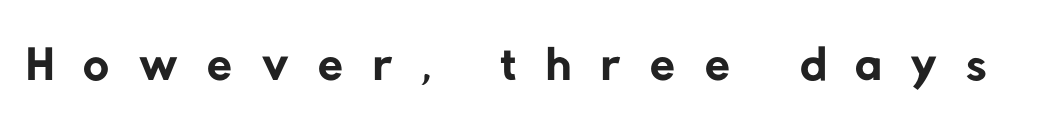
Q: Is the text bold? A: No.
Q: Is the typeface a serif or a sans-serif typeface? A: Sans-serif.
Q: Is the text underlined? A: No.
Q: Is the spacing between letters normal or unusually wide? A: Unusually wide.
Q: Width (condensed, normal, or wide)? A: Normal.
Q: Stroke contrast? A: Low.
Q: x-height? A: Medium.
Q: Monospaced? A: No.
